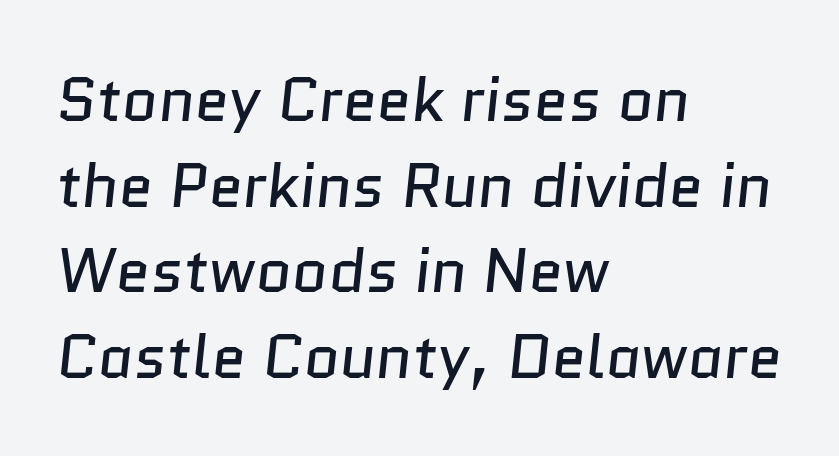
Q: Is the text bold? A: No.
Q: Is the typeface a serif or a sans-serif typeface? A: Sans-serif.
Q: Is the text underlined? A: No.
Q: How is the paragraph aligned? A: Left-aligned.
Q: Is the spacing between letters normal or unusually wide? A: Normal.
Q: Is the spacing between lines tight, normal or loose? A: Normal.
Q: Width (condensed, normal, or wide)? A: Normal.
Q: Stroke contrast? A: Low.
Q: x-height? A: Medium.
Q: Monospaced? A: No.
